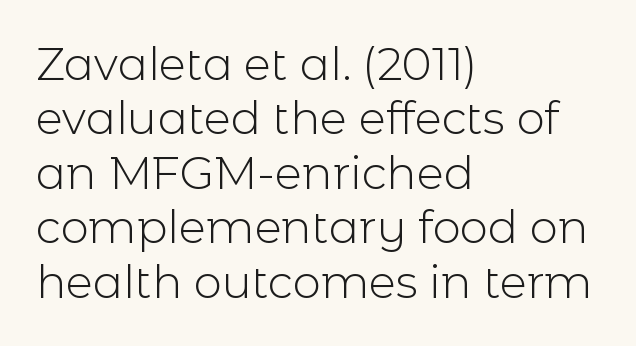
{"serif": "no", "italic": "no", "bold": "no", "weight": "light", "width": "normal", "x_height": "medium", "monospaced": "no", "underline": "no", "align": "left", "line_spacing_ratio": 1.21, "letter_spacing": "normal", "letter_spacing_em": 0.0, "glyph_px": 45}
